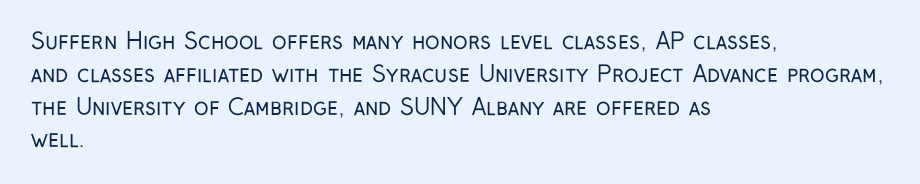
Descender tails drop into unmarked territory. Vertically, the passage feels balanced, rows spaced as you'd expect. The typesetter chose a ragged-right arrangement here. The typography opts for an upright posture over an oblique one. The rendering keeps characters at their native spacing. Stroke mass is kept to a normal reading level or below.
